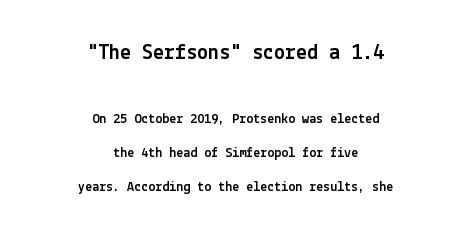
Q: Is the text italic (slanted)? A: No, it is upright.
Q: Is the text underlined? A: No.
Q: How is the paragraph aligned? A: Centered.
Q: Is the spacing between letters normal or unusually wide? A: Normal.
Q: Is the spacing between lines tight, normal or loose? A: Loose.
Q: Which block of text is set in a larger size, the first (top) or the second (bottom)? A: The first (top) one.
